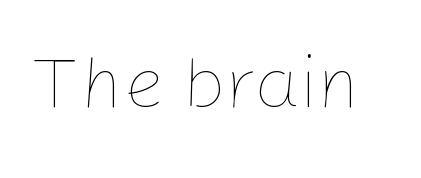
The image shows 73 px thin type, upright; set normal letter spacing, not underlined; low stroke contrast and a medium x-height.
